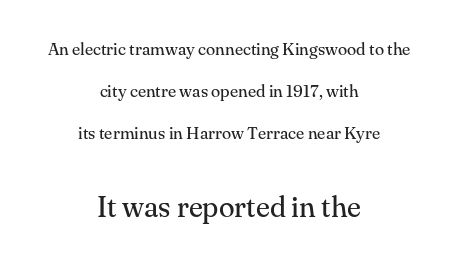
A typesetter would call this proportional, since set widths differ per character. Yep, those are serifs on the letters. Successive baselines arrive slowly, with a big drop between each. The gaps between neighbouring characters are ordinary and unremarkable. One-word summary of the alignment: center. Counters stay open thanks to moderate or lighter strokes.
